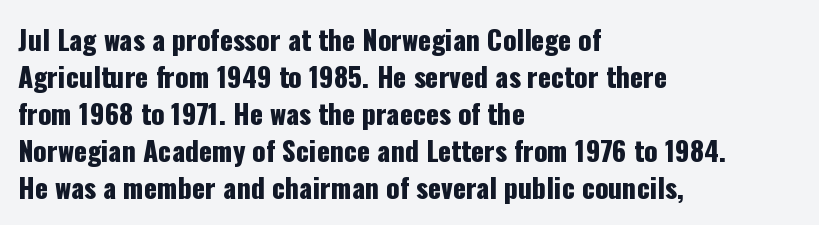
Q: Is the text italic (slanted)? A: No, it is upright.
Q: Is the text underlined? A: No.
Q: How is the paragraph aligned? A: Left-aligned.
Q: Is the spacing between letters normal or unusually wide? A: Normal.
Q: Is the spacing between lines tight, normal or loose? A: Normal.
